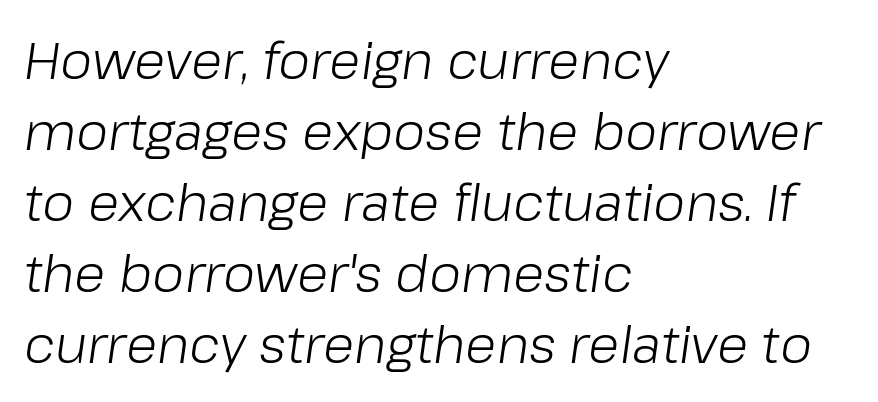
A typesetter would call this zero additional tracking. This sample is left-justified, so line endings fall wherever the words run out. The letters advance in unequal steps, a hallmark of proportional type. Unbolded letterforms with no extra heft. The face used here has a pronounced slope to its letters. Vertical spacing — default.
